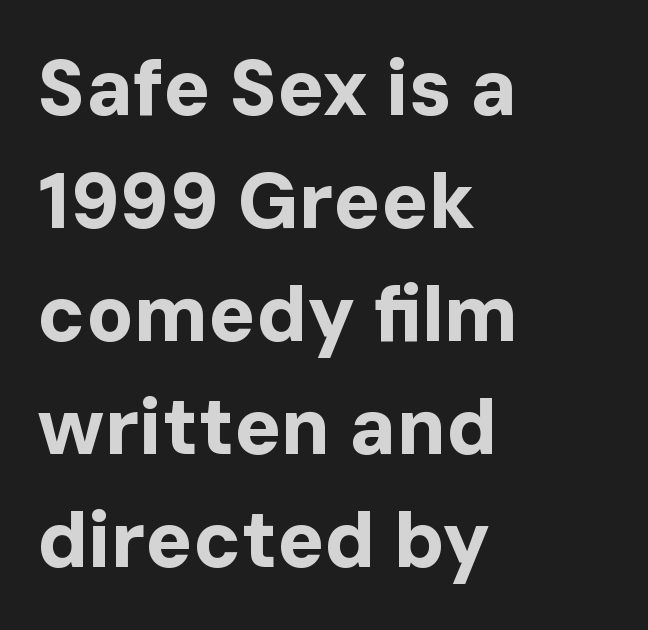
The font family rendered here belongs to the sans-serif group. The designer left line spacing at the default. A typesetter would call this zero additional tracking. Do the characters align in a grid? No, the font is proportional.
